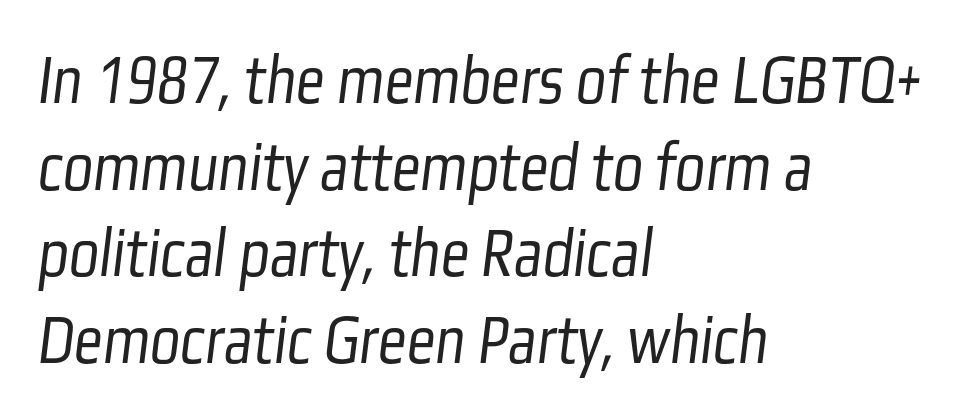
The image shows 71 px light, condensed sans-serif type; set left-aligned, line spacing 1.22x, normal letter spacing, not underlined; low stroke contrast and a medium x-height.
